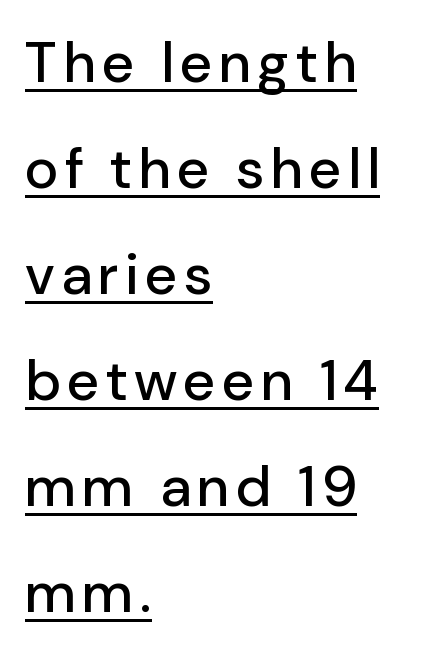
The image shows 57 px sans-serif type, upright; set left-aligned, line spacing 1.86x, underlined; low stroke contrast and a medium x-height.
